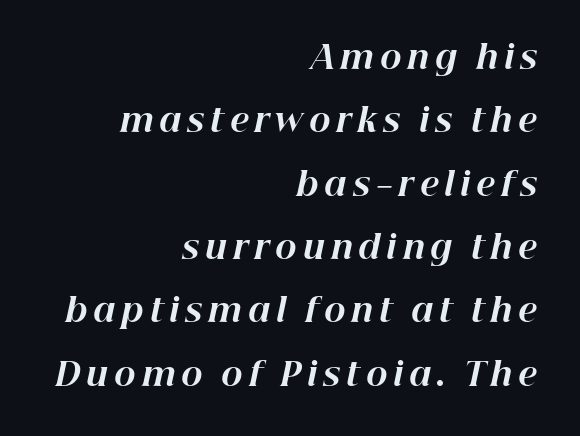
{"italic": "yes", "lean": "right", "slant_degrees": 12, "bold": "yes", "weight": "bold", "width": "normal", "stroke_contrast": "high", "x_height": "medium", "monospaced": "no", "underline": "no", "align": "right", "line_spacing": "loose", "line_spacing_ratio": 1.98, "glyph_px": 32}
